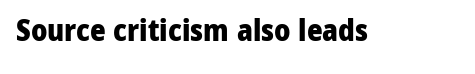
Q: Is the text bold? A: Yes.
Q: Is the text italic (slanted)? A: No, it is upright.
Q: Is the typeface a serif or a sans-serif typeface? A: Sans-serif.
Q: Is the text underlined? A: No.
Q: Is the spacing between letters normal or unusually wide? A: Normal.
Q: Width (condensed, normal, or wide)? A: Normal.
Q: Stroke contrast? A: Low.
Q: x-height? A: Medium.
Q: Monospaced? A: No.
